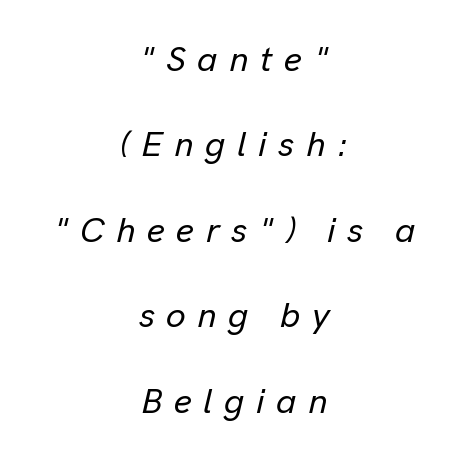
The image shows 35 px text type, italic (leaning right); set centered, loose line spacing (2.44x), unusually wide letter spacing (+0.33 em), not underlined; low stroke contrast and a medium x-height.
